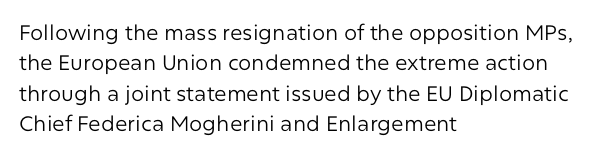
Letter spacing: default. Ink coverage per letter is moderate at most. The rag falls on the right side of this text block. Descenders are the only things crossing below the line. This block has exactly the height ordinary leading produces. This is the regular roman posture of the typeface.
